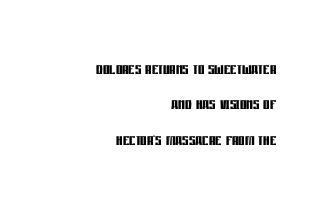
Q: Is the text bold? A: Yes.
Q: Is the text italic (slanted)? A: No, it is upright.
Q: Is the text underlined? A: No.
Q: How is the paragraph aligned? A: Right-aligned.
Q: Is the spacing between letters normal or unusually wide? A: Normal.
